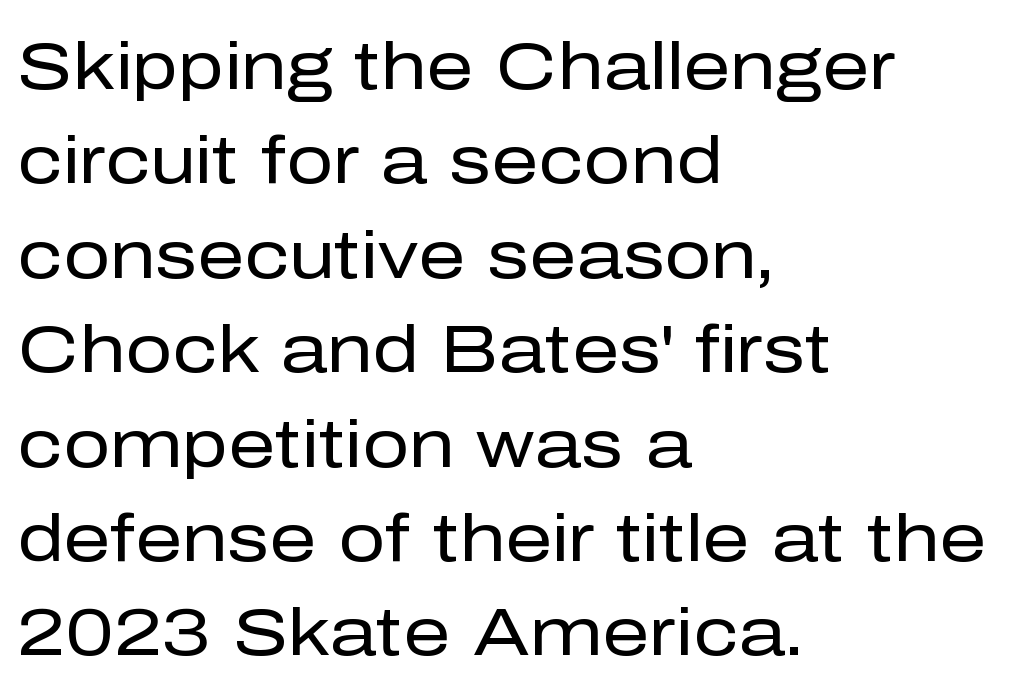
The image shows 66 px regular-weight sans-serif type, upright; set left-aligned, normal line spacing (1.43x), normal letter spacing, not underlined; low stroke contrast and a medium x-height.
